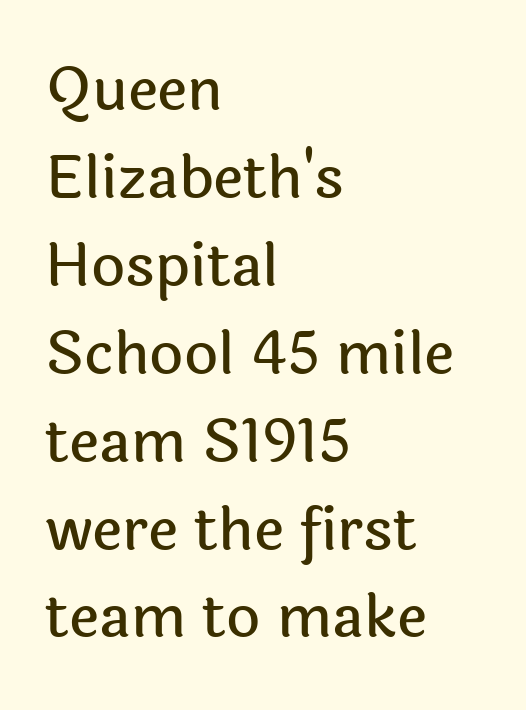
{"serif": "no", "italic": "no", "width": "normal", "x_height": "medium", "monospaced": "no", "underline": "no", "align": "left", "line_spacing": "normal", "line_spacing_ratio": 1.49, "letter_spacing": "normal", "letter_spacing_em": 0.0, "glyph_px": 59}
